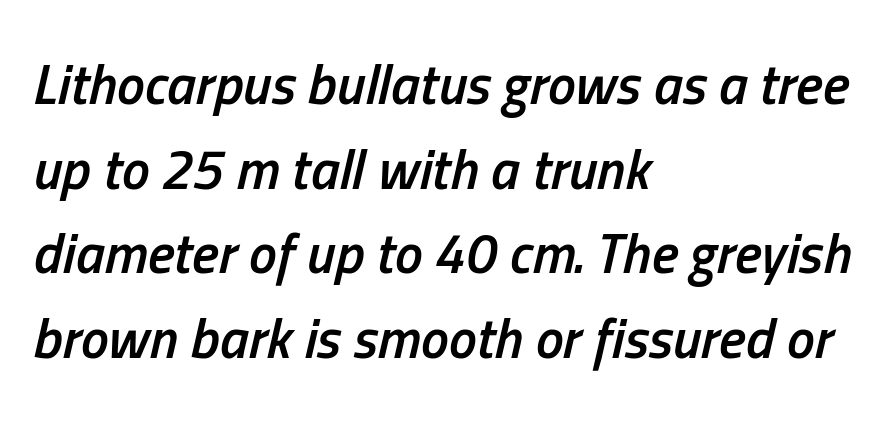
{"italic": "yes", "lean": "right", "slant_degrees": 13, "bold": "semi", "weight": "semibold", "width": "condensed", "stroke_contrast": "low", "x_height": "medium", "monospaced": "no", "underline": "no", "align": "left", "line_spacing": "normal", "line_spacing_ratio": 1.51, "letter_spacing": "normal", "letter_spacing_em": 0.0, "glyph_px": 56}
